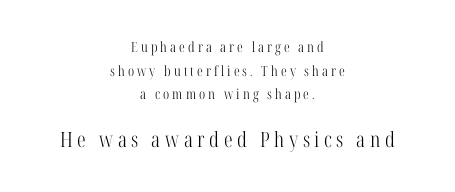
Is the letter spacing exaggerated? Yes — the characters are pushed far apart. Summary of vertical rhythm: regular, with standard interline spacing. A clean baseline with only descenders dipping below it. The font's upright variant was chosen for this text. The composition opens small and finishes big. Each line is balanced around a shared central axis.
